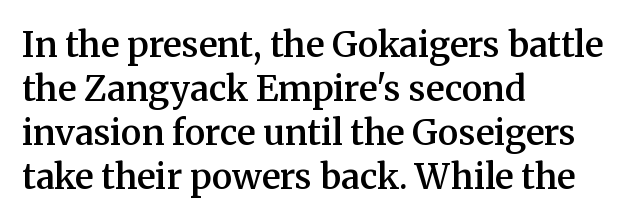
Q: Is the text bold? A: Semi-bold.
Q: Is the text italic (slanted)? A: No, it is upright.
Q: Is the typeface a serif or a sans-serif typeface? A: Serif.
Q: Is the text underlined? A: No.
Q: How is the paragraph aligned? A: Left-aligned.
Q: Is the spacing between letters normal or unusually wide? A: Normal.
Q: Is the spacing between lines tight, normal or loose? A: Normal.
Q: Width (condensed, normal, or wide)? A: Normal.
Q: Stroke contrast? A: Medium.
Q: x-height? A: Medium.
Q: Monospaced? A: No.
